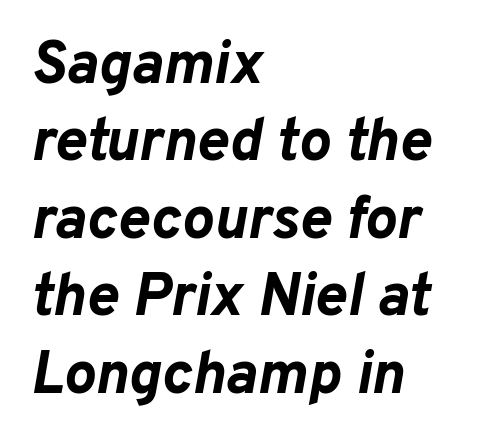
The face used here is proportionally spaced, like ordinary book or web type. You'd pick this weight for a headline — it's a proper bold. A bare baseline throughout the passage. Short and long lines alike share a common starting point at left. The gaps between neighbouring characters are ordinary and unremarkable.
